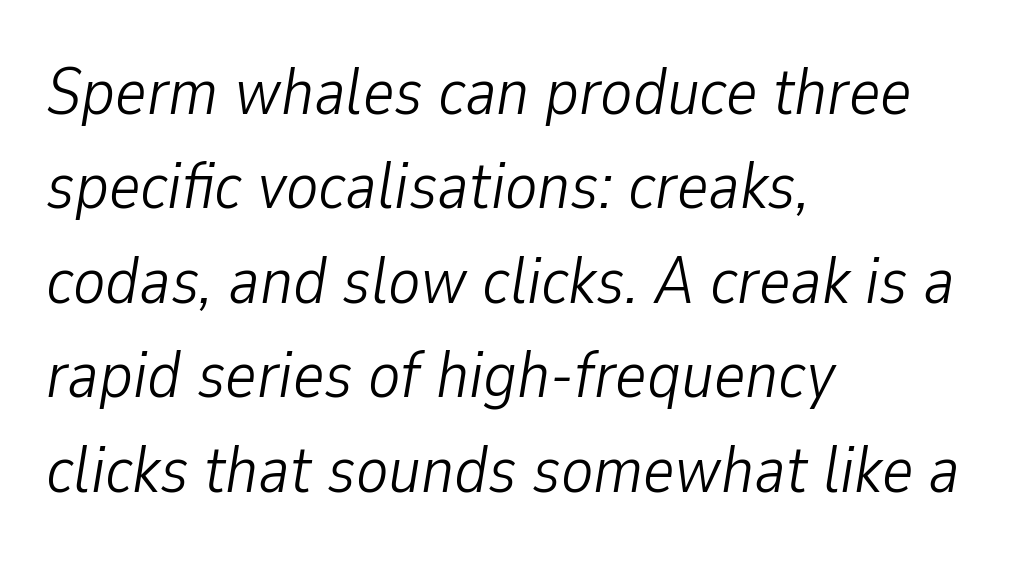
The image shows 67 px light, condensed type, italic (leaning right); set left-aligned, normal line spacing (1.41x), normal letter spacing, not underlined; low stroke contrast and a medium x-height.
